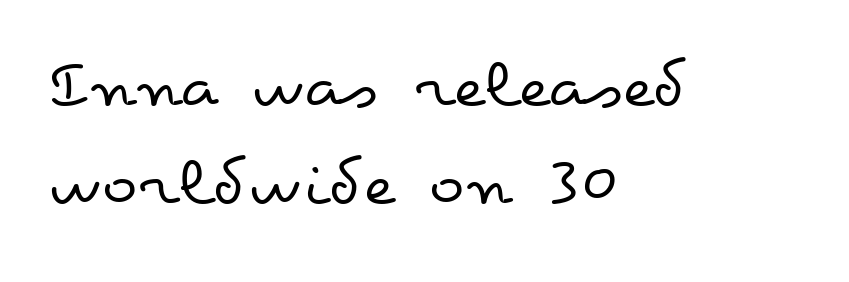
{"italic": "no", "bold": "no", "weight": "regular", "width": "wide", "stroke_contrast": "low", "x_height": "small", "monospaced": "no", "underline": "no", "align": "left", "line_spacing": "normal", "line_spacing_ratio": 1.33, "letter_spacing": "normal", "letter_spacing_em": 0.0, "glyph_px": 74}
